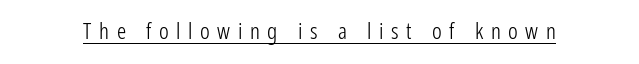
The image shows 23 px text type, upright; set unusually wide letter spacing (+0.33 em), underlined.
